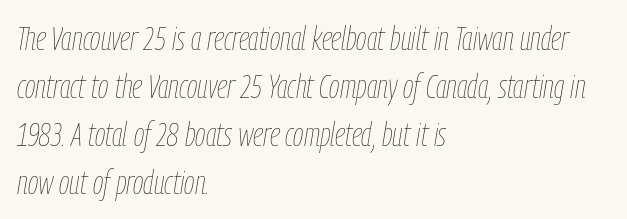
The image shows 34 px thin, condensed type, italic (leaning right); set left-aligned, normal line spacing (1.41x), normal letter spacing, not underlined; low stroke contrast and a medium x-height.
